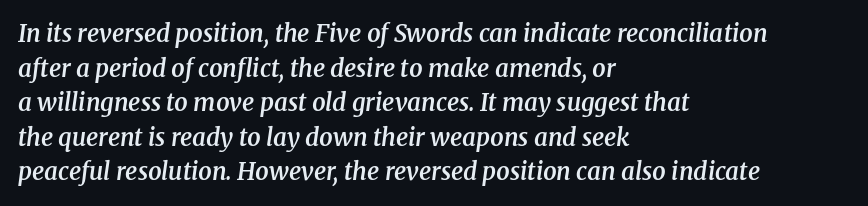
Q: Is the text bold? A: Semi-bold.
Q: Is the text italic (slanted)? A: Yes, it leans right by about 8 degrees.
Q: Is the text underlined? A: No.
Q: How is the paragraph aligned? A: Left-aligned.
Q: Is the spacing between letters normal or unusually wide? A: Normal.
Q: Is the spacing between lines tight, normal or loose? A: Normal.
